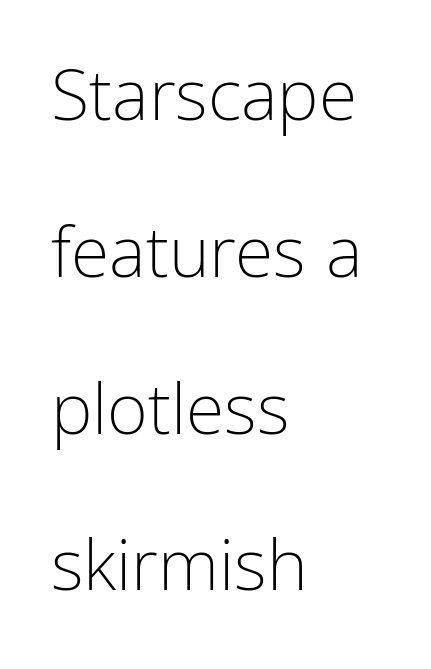
The image shows 70 px light, condensed sans-serif type, upright; set left-aligned, loose line spacing (2.24x), normal letter spacing, not underlined; low stroke contrast and a medium x-height.
